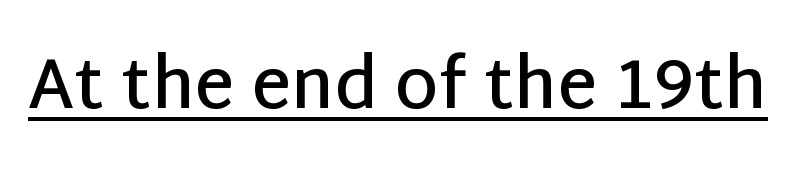
The image shows 69 px semibold sans-serif type, upright; set normal letter spacing, underlined; low stroke contrast and a large x-height.
